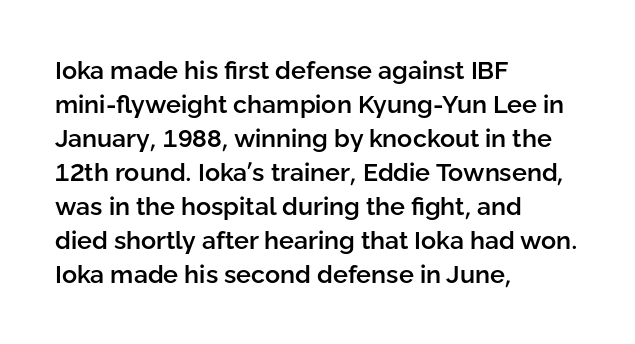
Q: Is the text bold? A: Semi-bold.
Q: Is the text italic (slanted)? A: No, it is upright.
Q: Is the text underlined? A: No.
Q: How is the paragraph aligned? A: Left-aligned.
Q: Is the spacing between letters normal or unusually wide? A: Normal.
Q: Is the spacing between lines tight, normal or loose? A: Normal.
